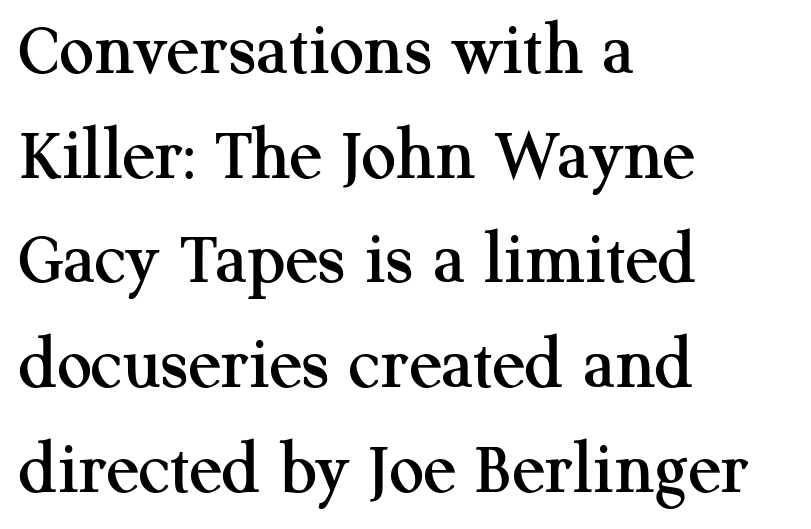
The image shows 77 px serif type, upright; set left-aligned, normal line spacing (1.36x), normal letter spacing, not underlined; medium stroke contrast and a medium x-height.
